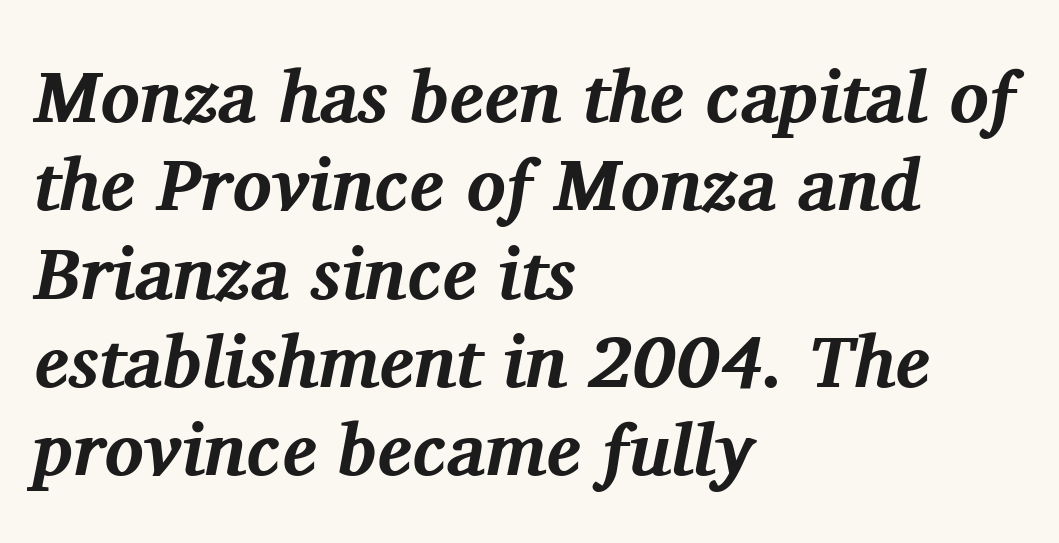
Q: Is the text bold? A: Yes.
Q: Is the text italic (slanted)? A: Yes, it leans right by about 11 degrees.
Q: Is the typeface a serif or a sans-serif typeface? A: Serif.
Q: Is the text underlined? A: No.
Q: How is the paragraph aligned? A: Left-aligned.
Q: Is the spacing between letters normal or unusually wide? A: Normal.
Q: Width (condensed, normal, or wide)? A: Normal.
Q: Stroke contrast? A: Medium.
Q: x-height? A: Medium.
Q: Monospaced? A: No.
